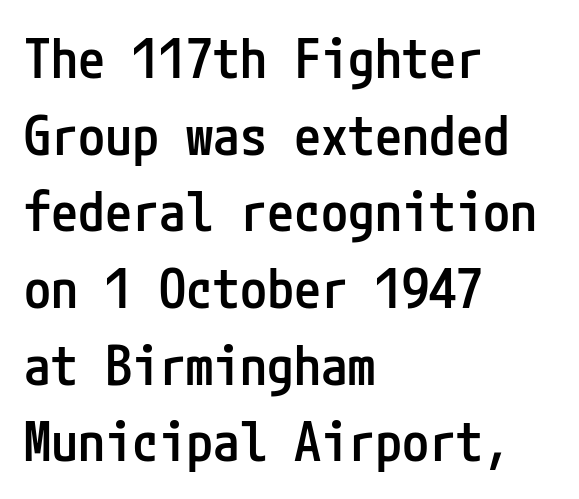
No italicization has been applied; the sample stays upright. Compared with typical paragraphs, the rows here are spaced about the same. The baseline area is clear. I'd describe the lettering as semibold — firm but not a full bold.
